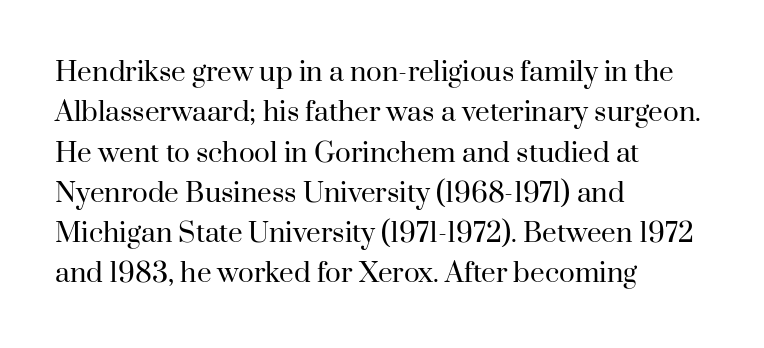
{"italic": "no", "bold": "no", "underline": "no", "align": "left", "line_spacing": "normal", "line_spacing_ratio": 1.55, "letter_spacing": "normal", "letter_spacing_em": 0.0, "glyph_px": 26}
